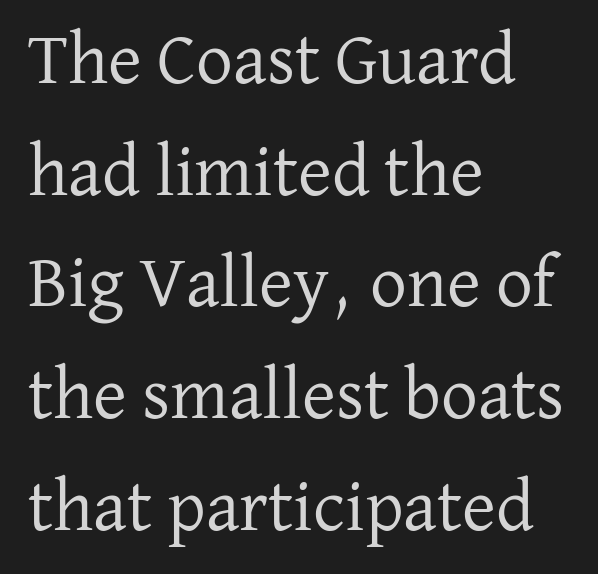
{"serif": "yes", "italic": "no", "bold": "no", "weight": "regular", "width": "normal", "stroke_contrast": "low", "x_height": "medium", "monospaced": "no", "underline": "no", "align": "left", "line_spacing": "normal", "line_spacing_ratio": 1.53, "letter_spacing": "normal", "letter_spacing_em": 0.0, "glyph_px": 73}
